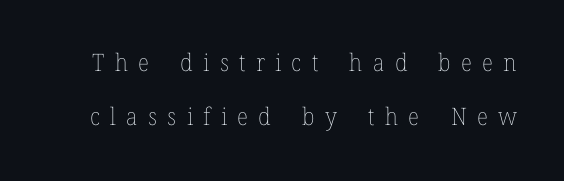
The image shows 24 px text type, upright; set loose line spacing (2.26x), unusually wide letter spacing (+0.43 em), not underlined.
